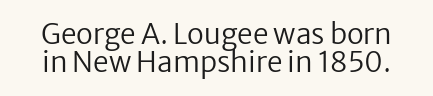
The image shows 28 px regular-weight sans-serif type, upright; set tight line spacing (1.0x), normal letter spacing, not underlined; low stroke contrast and a medium x-height.
